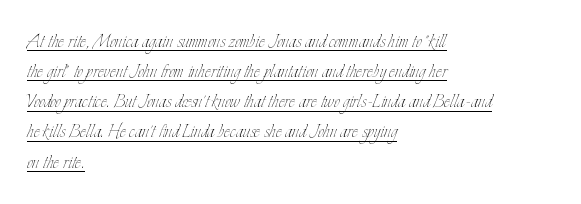
Stems and bowls with no extra thickness — not bold. Look at the tracking — it's just the regular setting, nothing added. What decoration does the sample have? An underline. Reading down the column, the eye jumps a familiar distance to each next line. These lines stack with their left ends in a neat column.
